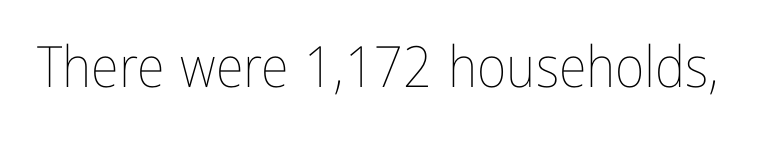
Character widths vary here, with narrow letters taking less room than wide ones. Check under the words: just untouched page. Glyph-to-glyph distance matches everyday printed text. The lettering holds an erect, upright posture throughout.
